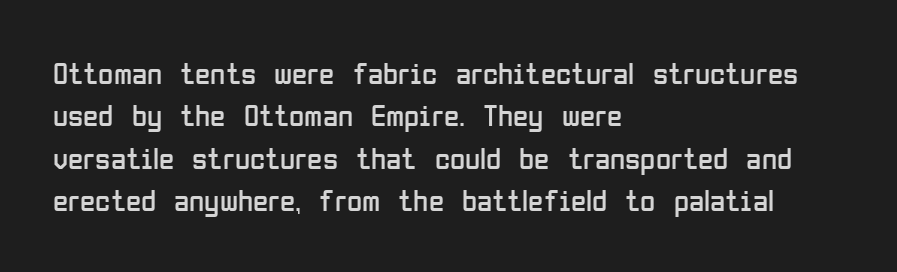
Q: Is the text bold? A: No.
Q: Is the text italic (slanted)? A: No, it is upright.
Q: Is the typeface a serif or a sans-serif typeface? A: Sans-serif.
Q: Is the text underlined? A: No.
Q: How is the paragraph aligned? A: Left-aligned.
Q: Is the spacing between letters normal or unusually wide? A: Normal.
Q: Is the spacing between lines tight, normal or loose? A: Normal.
Q: Width (condensed, normal, or wide)? A: Condensed.
Q: Stroke contrast? A: Low.
Q: x-height? A: Medium.
Q: Monospaced? A: No.
